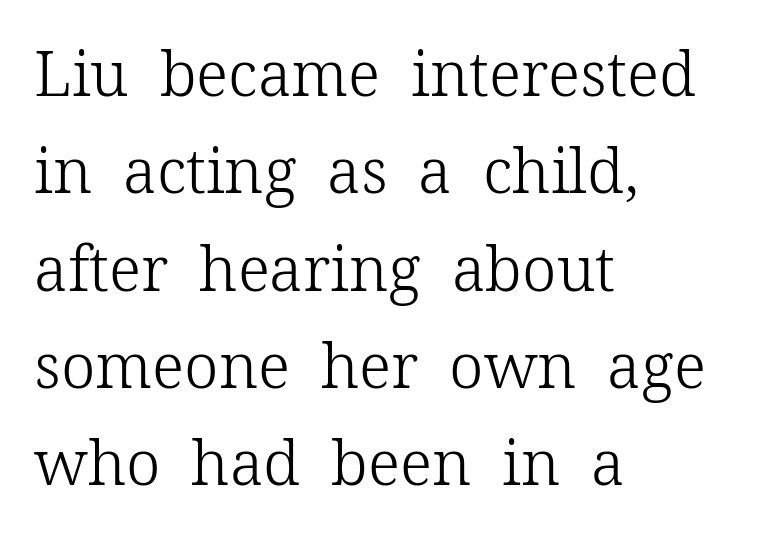
{"serif": "yes", "italic": "no", "bold": "no", "weight": "light", "width": "normal", "stroke_contrast": "low", "x_height": "medium", "monospaced": "no", "underline": "no", "align": "left", "line_spacing": "normal", "line_spacing_ratio": 1.57, "letter_spacing": "normal", "letter_spacing_em": 0.0, "glyph_px": 62}
